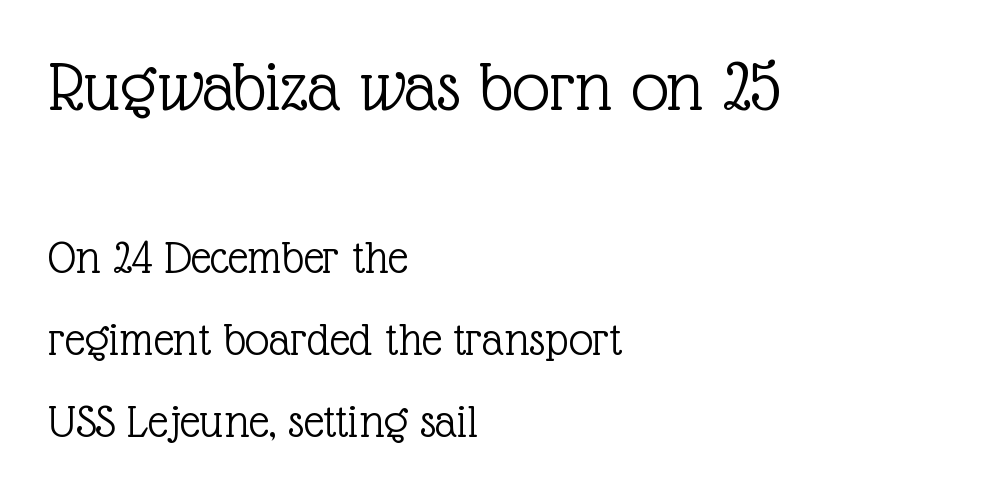
Q: Is the text bold? A: No.
Q: Is the text italic (slanted)? A: No, it is upright.
Q: Is the typeface a serif or a sans-serif typeface? A: Serif.
Q: Is the text underlined? A: No.
Q: How is the paragraph aligned? A: Left-aligned.
Q: Is the spacing between letters normal or unusually wide? A: Normal.
Q: Is the spacing between lines tight, normal or loose? A: Normal.
Q: Which block of text is set in a larger size, the first (top) or the second (bottom)? A: The first (top) one.
Q: Width (condensed, normal, or wide)? A: Normal.
Q: x-height? A: Medium.
Q: Monospaced? A: No.
